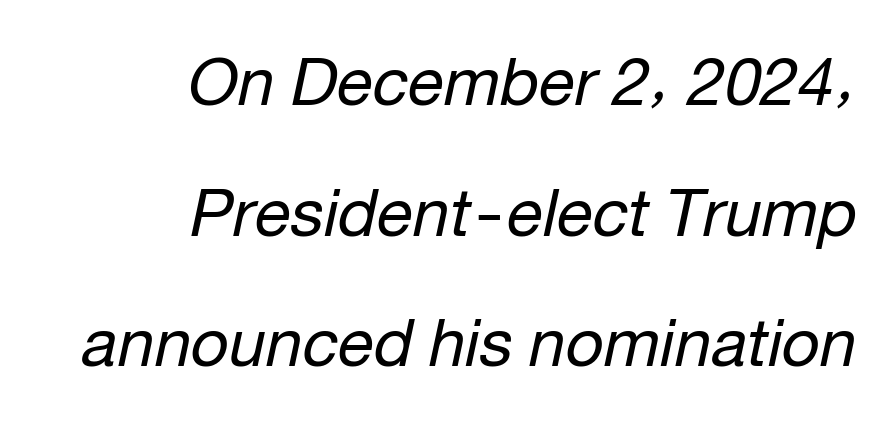
Letter spacing: default. The line-height multiplier appears high, well above default. Type without underlining. Each line ends at the same right margin while the left side varies.
